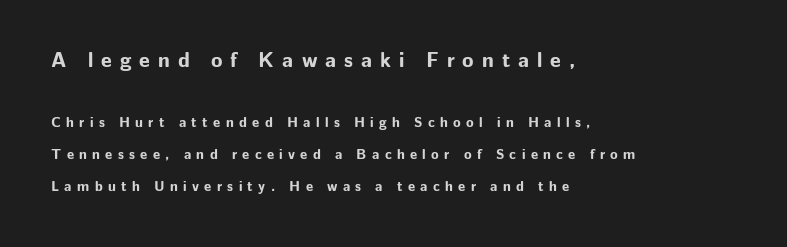
{"italic": "no", "bold": "yes", "underline": "no", "align": "left", "line_spacing": "loose", "line_spacing_ratio": 2.29, "letter_spacing": "wide", "letter_spacing_em": 0.38, "larger_block": "first", "size_ratio": 1.5, "glyph_px": 21}
